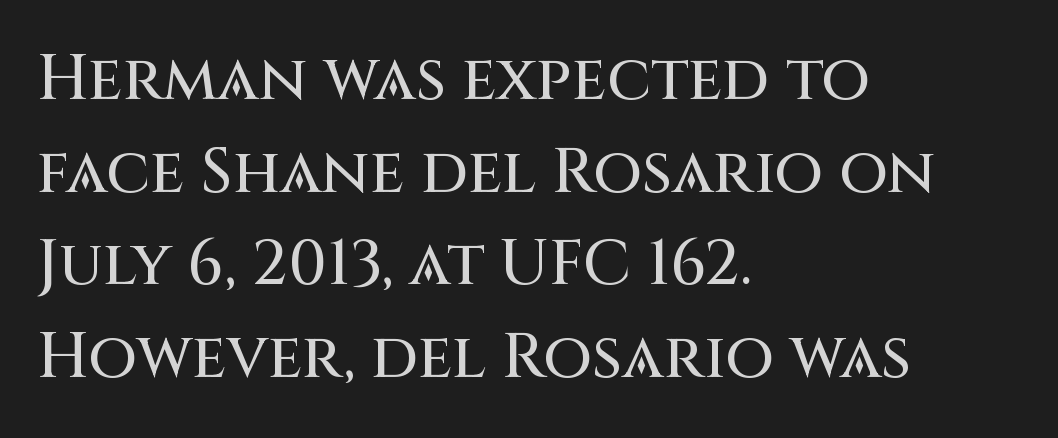
{"serif": "no", "italic": "no", "width": "normal", "stroke_contrast": "medium", "x_height": "large", "monospaced": "no", "underline": "no", "align": "left", "line_spacing": "normal", "line_spacing_ratio": 1.47, "letter_spacing": "normal", "letter_spacing_em": 0.0, "glyph_px": 63}
